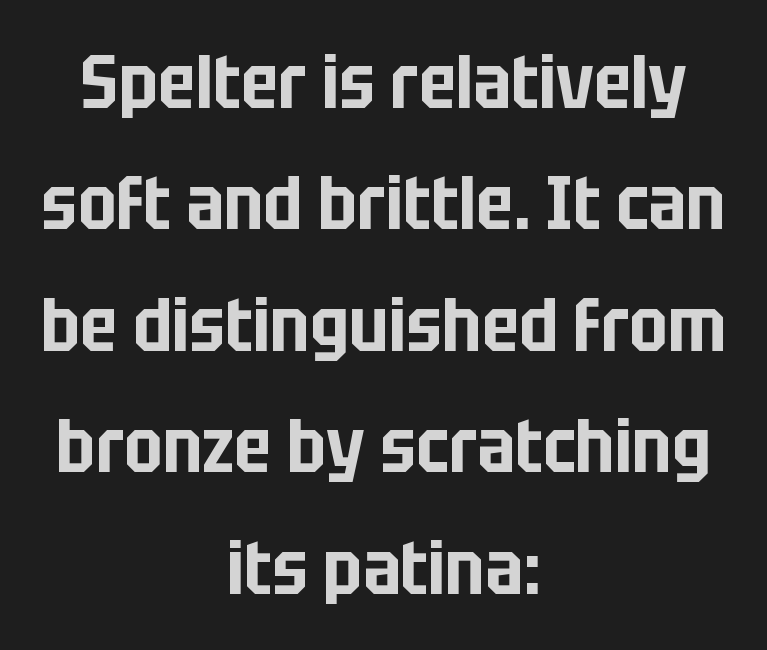
Each word holds together tightly as a unit, with standard inter-letter gaps. Whoever set this chose a conventional vertical rhythm. You could not count columns in this text — the font is proportionally spaced. A sans-serif font was chosen for this passage. The letters stand upright; this is a roman face.
